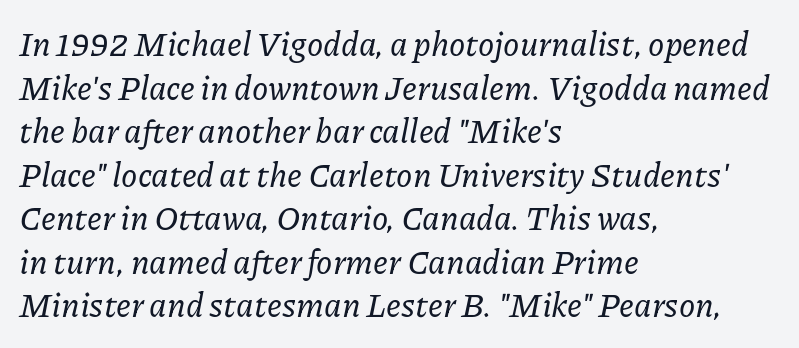
Compared with typical body copy, the letter spacing here is the same. The letters advance in unequal steps, a hallmark of proportional type. There's an unmistakable incline to the writing here. Examine the stroke ends and you'll spot serifs.
